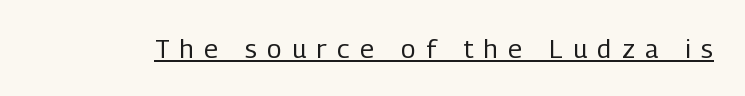
Bold? No — there's no thickening of the strokes. The axis of the letterforms is exactly vertical. Tracking here is generous; glyphs stand well apart from one another. Descenders here cross a horizontal rule under the line.
